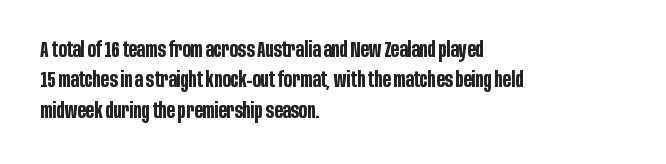
Notice how the stems are strictly vertical — no italics here. These words are printed bold, with thick strokes throughout. Leading: standard. You could call the tracking neutral — neither tight nor loose. The rendering anchors every line to the left-hand side. The words here are not underlined.
